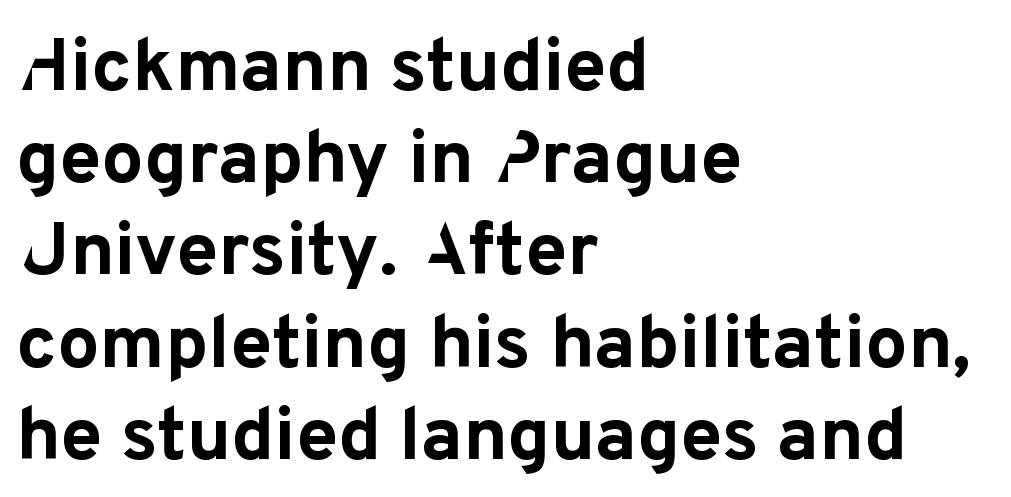
{"serif": "no", "italic": "no", "bold": "yes", "weight": "bold", "width": "normal", "stroke_contrast": "low", "x_height": "medium", "monospaced": "no", "underline": "no", "align": "left", "line_spacing_ratio": 1.23, "letter_spacing": "normal", "letter_spacing_em": 0.0, "glyph_px": 75}
